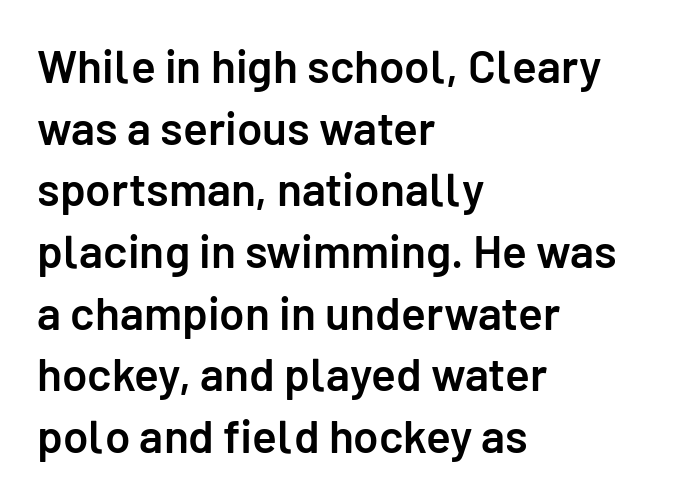
The image shows 46 px semibold sans-serif type, upright; set left-aligned, normal line spacing (1.34x), normal letter spacing, not underlined; low stroke contrast and a medium x-height.
